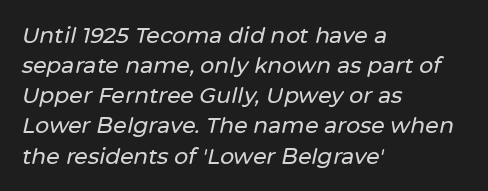
Regular leading. Horizontal alignment here is leftward, the default for most running prose. Italic: yes, the glyphs are oblique. The strip under each line holds only bare page. Tracking value appears to be zero — textbook default spacing.
